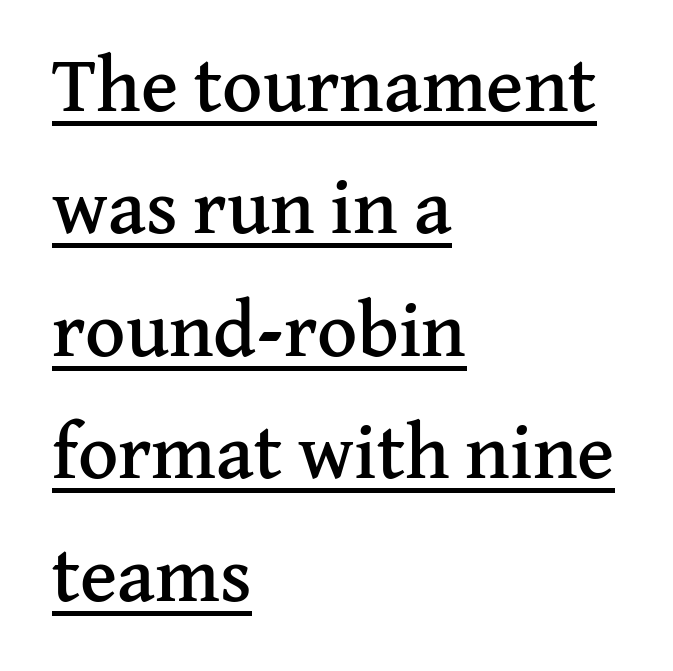
Q: Is the text italic (slanted)? A: No, it is upright.
Q: Is the typeface a serif or a sans-serif typeface? A: Serif.
Q: Is the text underlined? A: Yes.
Q: How is the paragraph aligned? A: Left-aligned.
Q: Is the spacing between letters normal or unusually wide? A: Normal.
Q: Is the spacing between lines tight, normal or loose? A: Normal.
Q: Width (condensed, normal, or wide)? A: Normal.
Q: Stroke contrast? A: Medium.
Q: x-height? A: Medium.
Q: Monospaced? A: No.
